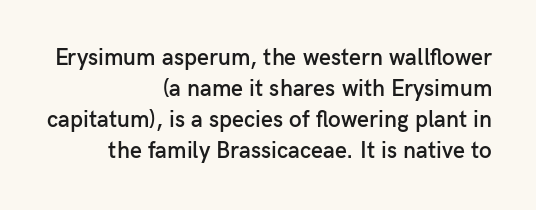
Q: Is the text bold? A: Semi-bold.
Q: Is the text italic (slanted)? A: No, it is upright.
Q: Is the text underlined? A: No.
Q: How is the paragraph aligned? A: Right-aligned.
Q: Is the spacing between letters normal or unusually wide? A: Normal.
Q: Is the spacing between lines tight, normal or loose? A: Normal.
